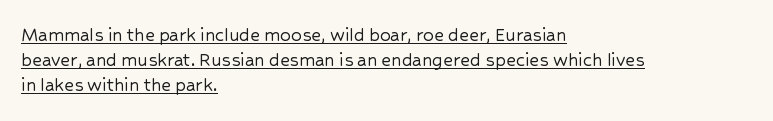
{"italic": "no", "underline": "yes", "align": "left", "line_spacing_ratio": 1.2, "letter_spacing": "normal", "letter_spacing_em": 0.0, "glyph_px": 21}
